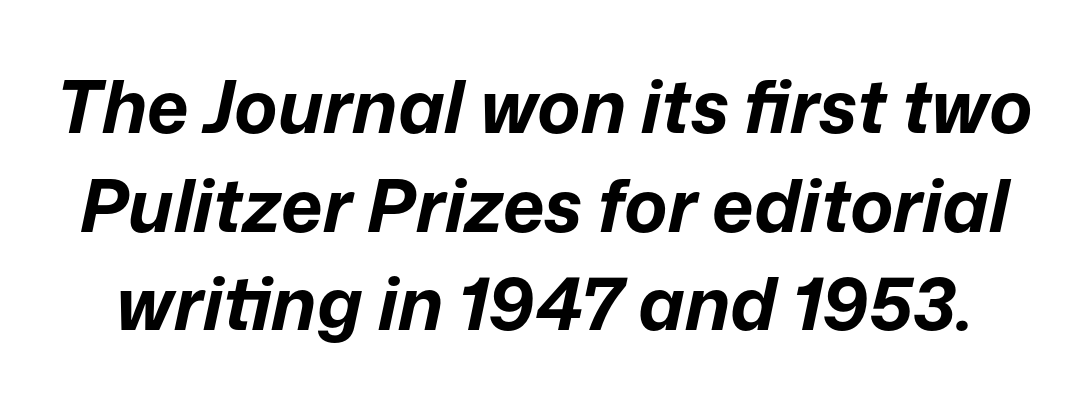
The image shows 73 px bold type, italic (leaning right); set normal line spacing (1.35x), normal letter spacing, not underlined; low stroke contrast and a medium x-height.
